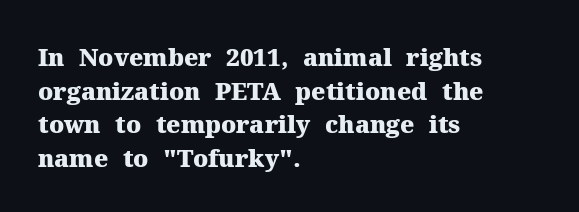
Any mark beneath the type? The region is blank. Regular leading. The face used here is rendered with its standard letterfit. These words are printed bold, with thick strokes throughout. Italic? Not at all — the glyphs are vertical. Left-aligned paragraph, ragged on the right.
